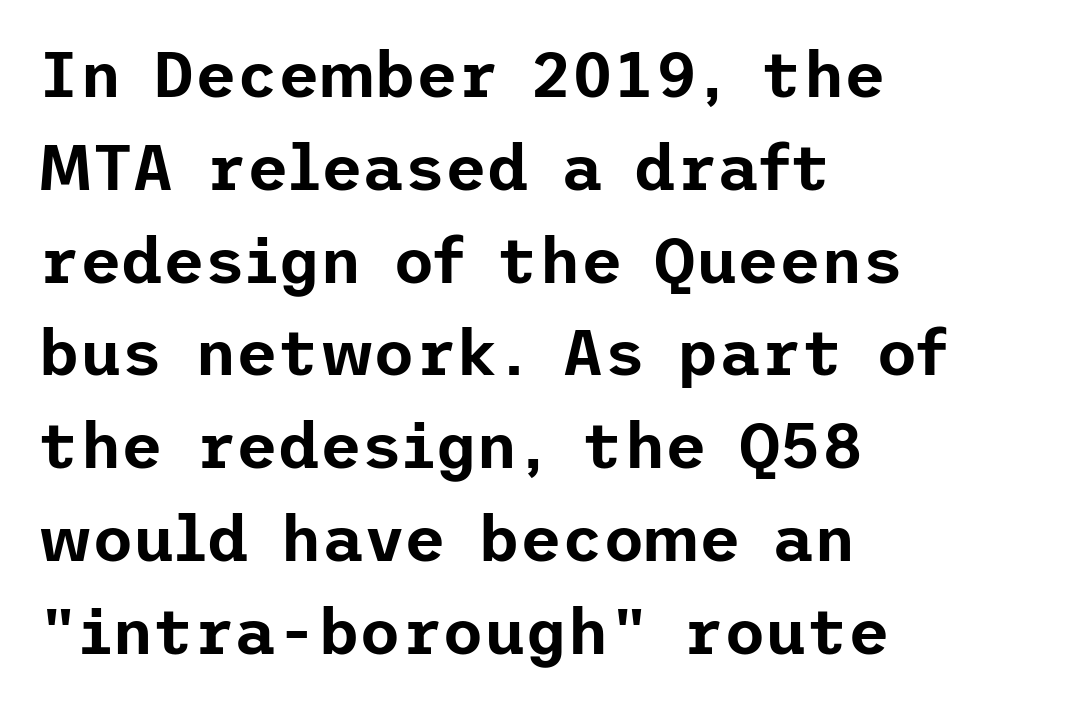
Q: Is the text italic (slanted)? A: No, it is upright.
Q: Is the typeface a serif or a sans-serif typeface? A: Sans-serif.
Q: Is the text underlined? A: No.
Q: How is the paragraph aligned? A: Left-aligned.
Q: Is the spacing between letters normal or unusually wide? A: Normal.
Q: Is the spacing between lines tight, normal or loose? A: Normal.
Q: Width (condensed, normal, or wide)? A: Normal.
Q: Stroke contrast? A: Low.
Q: x-height? A: Medium.
